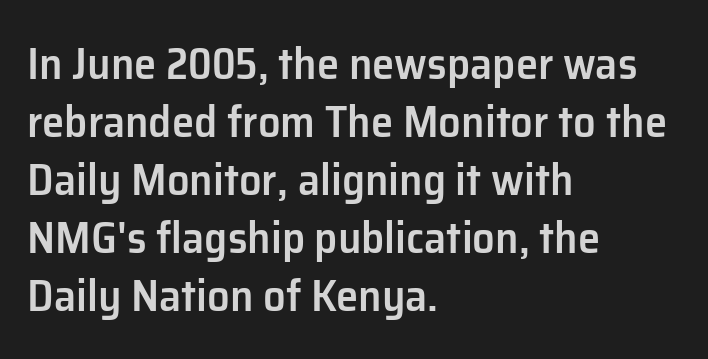
Standard letterfit; no display-style spreading of the glyphs. Leading: standard. The text block is weighted toward the left margin, trailing off unevenly rightward. Think of a printed novel: that variable character pitch is what you see here.
